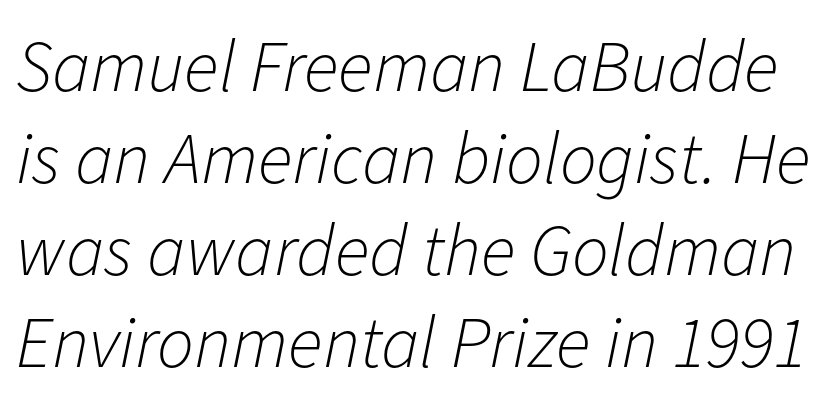
The image shows 73 px light type, italic (leaning right); set normal line spacing (1.26x), normal letter spacing, not underlined; low stroke contrast and a medium x-height.
